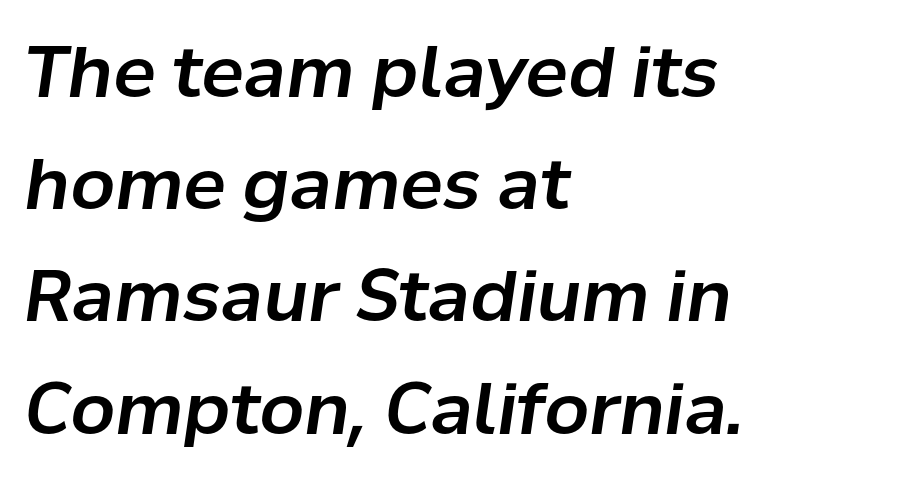
The image shows 71 px text type, italic (leaning right); set left-aligned, normal line spacing (1.58x), normal letter spacing, not underlined; low stroke contrast and a medium x-height.
